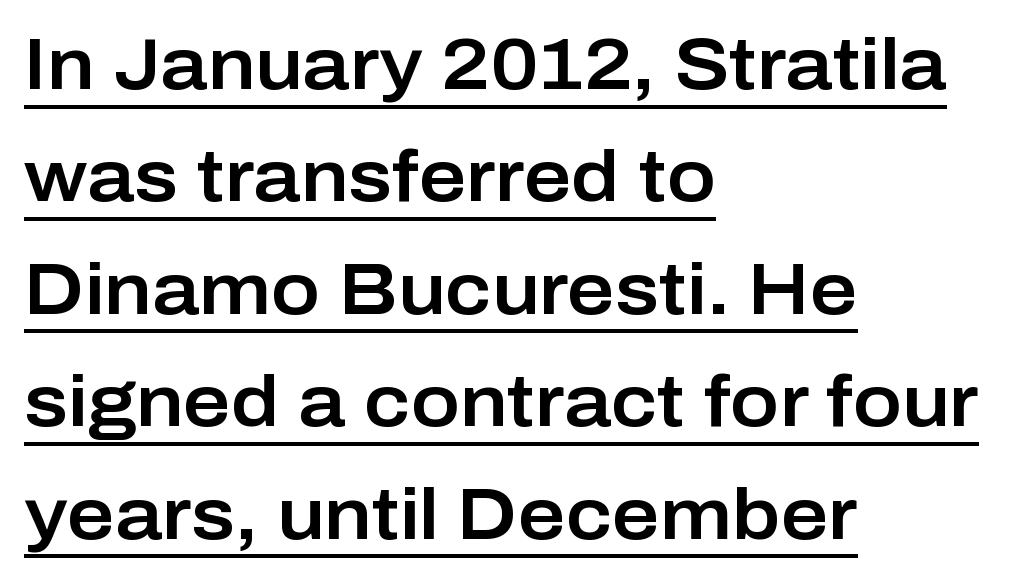
Q: Is the text italic (slanted)? A: No, it is upright.
Q: Is the typeface a serif or a sans-serif typeface? A: Sans-serif.
Q: Is the text underlined? A: Yes.
Q: How is the paragraph aligned? A: Left-aligned.
Q: Is the spacing between letters normal or unusually wide? A: Normal.
Q: Is the spacing between lines tight, normal or loose? A: Normal.
Q: Width (condensed, normal, or wide)? A: Normal.
Q: Stroke contrast? A: Low.
Q: x-height? A: Medium.
Q: Monospaced? A: No.
